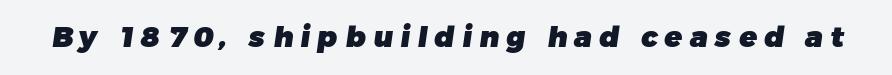
{"serif": "no", "bold": "yes", "weight": "heavy", "width": "normal", "stroke_contrast": "low", "x_height": "medium", "monospaced": "no", "underline": "no", "letter_spacing": "wide", "letter_spacing_em": 0.26, "glyph_px": 29}
